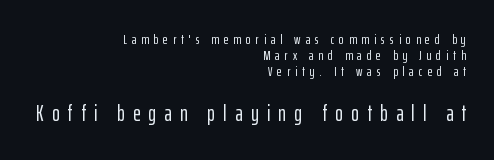
Rows of type sit shoulder to shoulder in the vertical direction. This rendering uses right alignment, leaving the left contour irregular. The lettering stays uniformly vertical, giving the passage a roman look. Compare the two chunks: the lower has the greater cap height.
